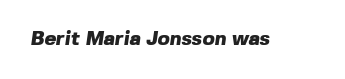
Q: Is the text bold? A: Yes.
Q: Is the text underlined? A: No.
Q: Is the spacing between letters normal or unusually wide? A: Normal.
